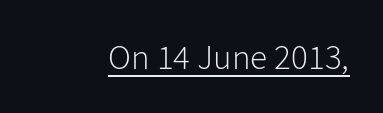
The passage shown is typeset with a sans-serif family. Do the characters align in a grid? No, the font is proportional. Does the lettering tilt? It doesn't — this is upright. Like a heading marked for emphasis, these lines bear an underscore. Honestly, the letter spacing is just normal — you wouldn't notice it.
